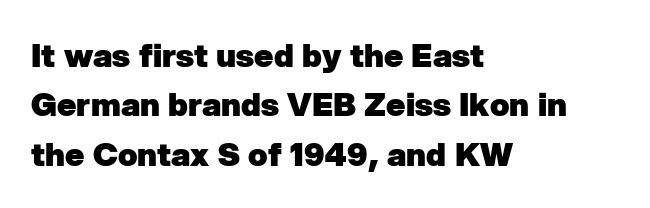
The image shows 32 px heavy sans-serif type; set left-aligned, normal line spacing (1.54x), normal letter spacing, not underlined; low stroke contrast and a medium x-height.
